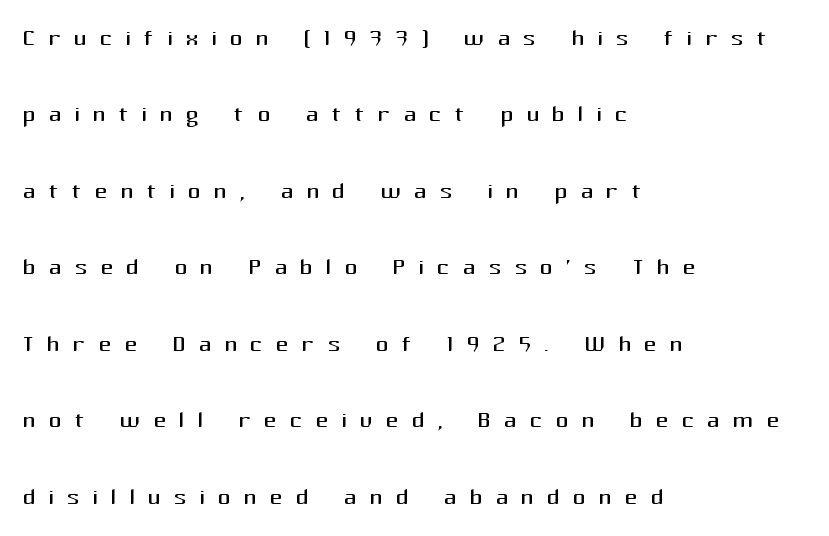
Q: Is the text bold? A: No.
Q: Is the text italic (slanted)? A: No, it is upright.
Q: Is the typeface a serif or a sans-serif typeface? A: Sans-serif.
Q: Is the text underlined? A: No.
Q: How is the paragraph aligned? A: Left-aligned.
Q: Is the spacing between letters normal or unusually wide? A: Unusually wide.
Q: Is the spacing between lines tight, normal or loose? A: Loose.
Q: Width (condensed, normal, or wide)? A: Normal.
Q: Stroke contrast? A: Medium.
Q: x-height? A: Medium.
Q: Monospaced? A: No.
